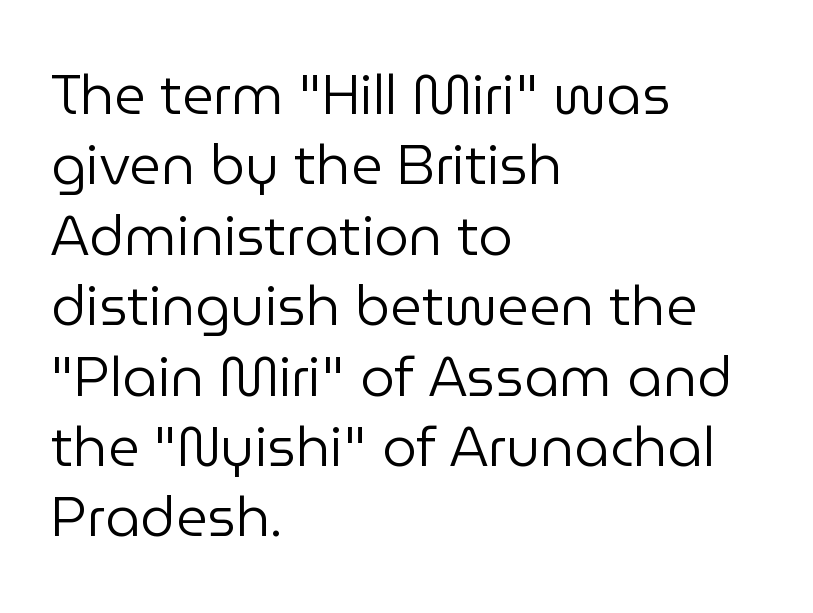
{"serif": "no", "italic": "no", "bold": "no", "weight": "regular", "width": "normal", "stroke_contrast": "low", "x_height": "medium", "monospaced": "no", "underline": "no", "align": "left", "line_spacing": "normal", "line_spacing_ratio": 1.28, "letter_spacing": "normal", "letter_spacing_em": 0.0, "glyph_px": 55}
